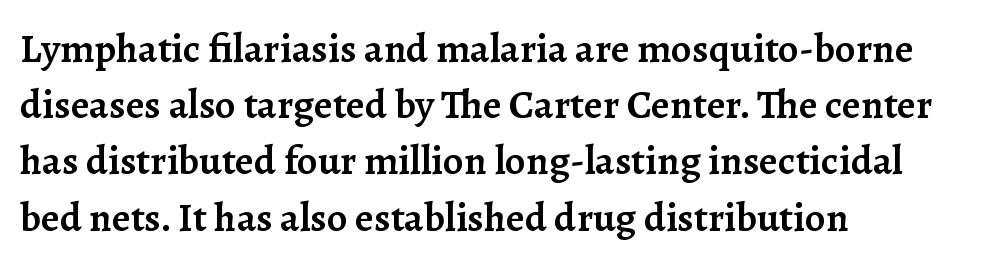
{"serif": "yes", "italic": "no", "bold": "semi", "weight": "semibold", "width": "normal", "stroke_contrast": "low", "x_height": "medium", "monospaced": "no", "underline": "no", "align": "left", "line_spacing": "normal", "line_spacing_ratio": 1.37, "letter_spacing": "normal", "letter_spacing_em": 0.0, "glyph_px": 41}
